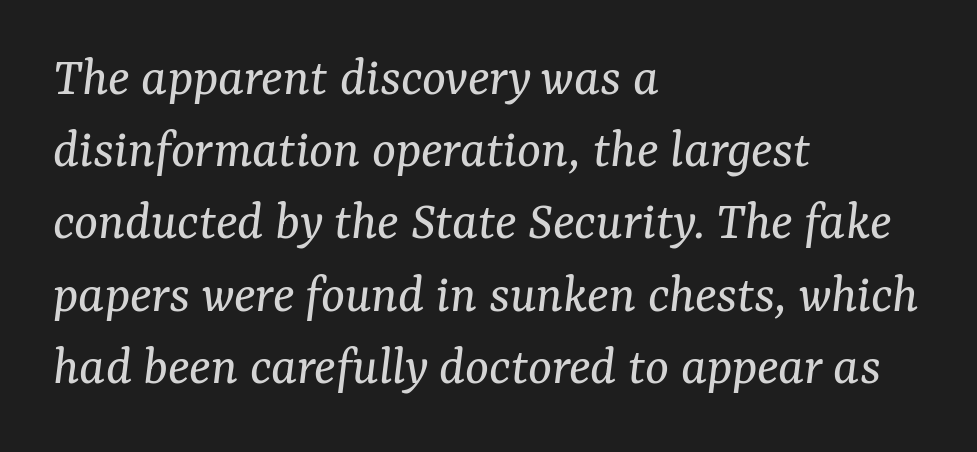
Q: Is the text bold? A: No.
Q: Is the text italic (slanted)? A: Yes, it leans right by about 7 degrees.
Q: Is the typeface a serif or a sans-serif typeface? A: Serif.
Q: Is the text underlined? A: No.
Q: How is the paragraph aligned? A: Left-aligned.
Q: Is the spacing between letters normal or unusually wide? A: Normal.
Q: Is the spacing between lines tight, normal or loose? A: Normal.
Q: Width (condensed, normal, or wide)? A: Normal.
Q: Stroke contrast? A: Medium.
Q: x-height? A: Medium.
Q: Monospaced? A: No.
